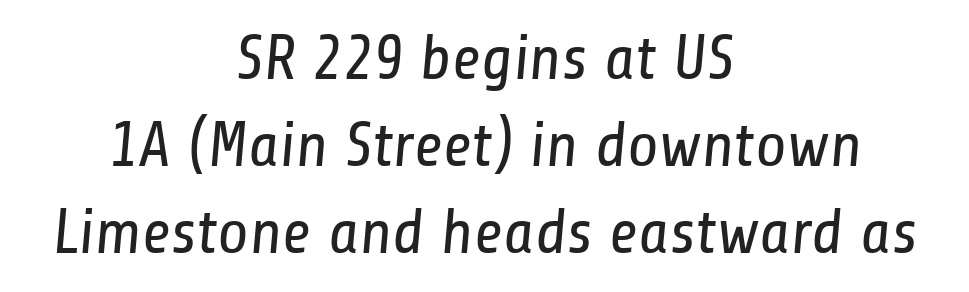
The image shows 64 px regular-weight, condensed sans-serif type; set centered, normal line spacing (1.36x), normal letter spacing, not underlined; low stroke contrast and a medium x-height.
